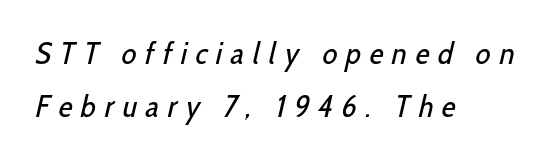
{"serif": "no", "bold": "no", "weight": "regular", "width": "condensed", "stroke_contrast": "low", "x_height": "medium", "monospaced": "no", "underline": "no", "align": "left", "line_spacing_ratio": 1.72, "letter_spacing": "wide", "letter_spacing_em": 0.28, "glyph_px": 31}
